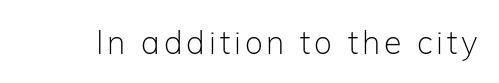
The image shows 32 px light sans-serif type, upright; set not underlined; low stroke contrast and a medium x-height.
